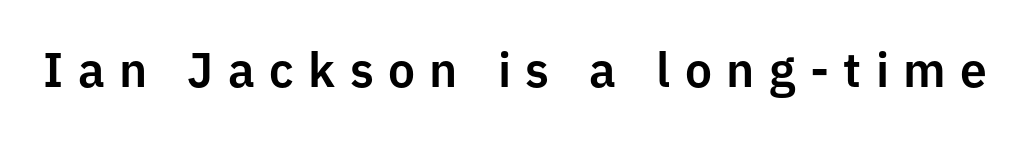
Type style note: lacks serifs. The passage shown is not underscored anywhere. The font's upright variant was chosen for this text. Letter spacing: wide. Each letter keeps its own natural width here, so spacing adapts to shape.
